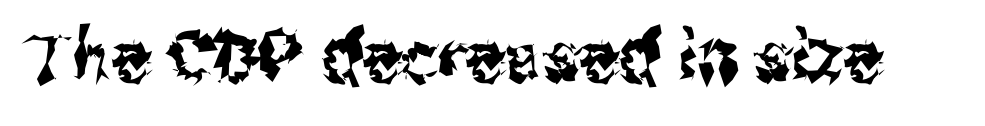
{"serif": "no", "italic": "no", "width": "condensed", "stroke_contrast": "medium", "x_height": "medium", "monospaced": "no", "underline": "no", "letter_spacing": "normal", "letter_spacing_em": 0.0, "glyph_px": 71}
